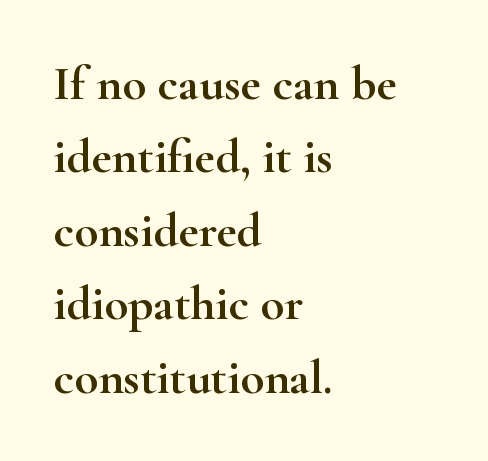
{"serif": "yes", "italic": "no", "width": "wide", "stroke_contrast": "high", "x_height": "small", "monospaced": "no", "underline": "no", "align": "left", "line_spacing": "normal", "line_spacing_ratio": 1.5, "letter_spacing": "normal", "letter_spacing_em": 0.0, "glyph_px": 49}
